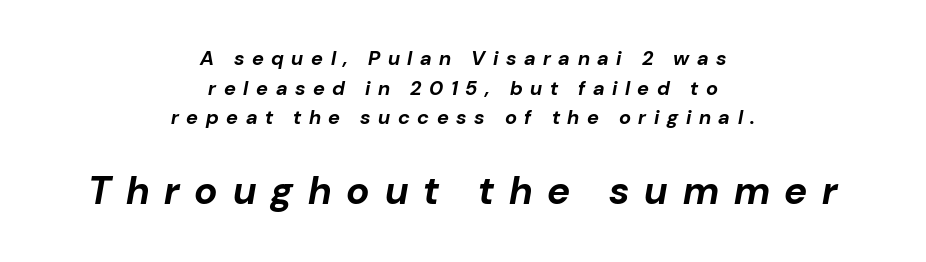
The image shows 39 px bold type, italic (leaning right); set centered, normal line spacing (1.48x), unusually wide letter spacing (+0.38 em), not underlined; the second (bottom) block is 1.95x larger; low stroke contrast and a medium x-height.
